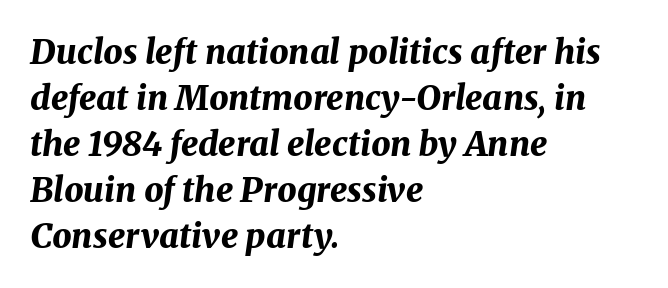
Q: Is the text bold? A: Yes.
Q: Is the text italic (slanted)? A: Yes, it leans right by about 8 degrees.
Q: Is the text underlined? A: No.
Q: How is the paragraph aligned? A: Left-aligned.
Q: Is the spacing between letters normal or unusually wide? A: Normal.
Q: Is the spacing between lines tight, normal or loose? A: Normal.
Q: Width (condensed, normal, or wide)? A: Normal.
Q: Stroke contrast? A: Medium.
Q: x-height? A: Medium.
Q: Monospaced? A: No.
